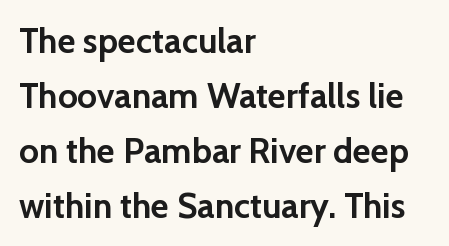
Each letter keeps its own natural width here, so spacing adapts to shape. Casual observation: everything's shoved over to the left. Type style note: lacks serifs. The letters sit at their default tracking, neither squeezed nor spread. In terms of posture, this sample is upright. Set as a true bold cut, around the 700 mark.
